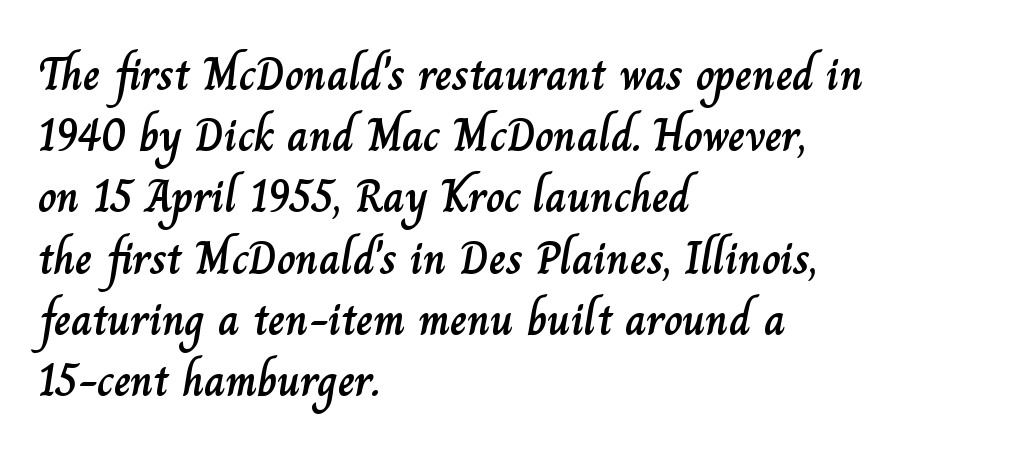
Q: Is the text italic (slanted)? A: Yes.
Q: Is the text underlined? A: No.
Q: How is the paragraph aligned? A: Left-aligned.
Q: Is the spacing between letters normal or unusually wide? A: Normal.
Q: Is the spacing between lines tight, normal or loose? A: Normal.
Q: Width (condensed, normal, or wide)? A: Normal.
Q: Stroke contrast? A: Low.
Q: x-height? A: Small.
Q: Monospaced? A: No.
